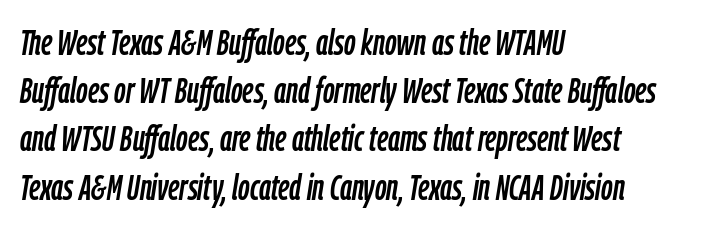
Lines of text with bare space underneath. These lines are rendered in a variable-pitch font. When letters slant like this, we call the style italic. How are the letters spaced? Ordinarily, with no added tracking. Evenly set lines give the paragraph a standard silhouette. The paragraph has a hard left edge and a soft right edge.
